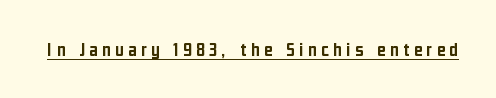
{"italic": "no", "underline": "yes", "letter_spacing": "wide", "letter_spacing_em": 0.2, "glyph_px": 21}
